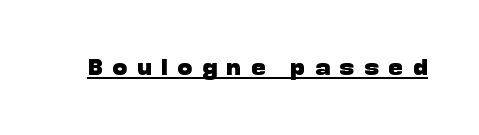
{"italic": "no", "bold": "yes", "underline": "yes", "letter_spacing": "wide", "letter_spacing_em": 0.42, "glyph_px": 24}
